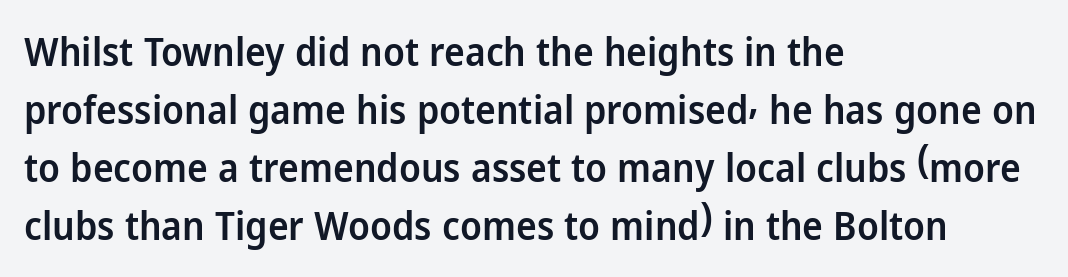
Q: Is the text bold? A: Semi-bold.
Q: Is the text italic (slanted)? A: No, it is upright.
Q: Is the typeface a serif or a sans-serif typeface? A: Sans-serif.
Q: Is the text underlined? A: No.
Q: How is the paragraph aligned? A: Left-aligned.
Q: Is the spacing between letters normal or unusually wide? A: Normal.
Q: Is the spacing between lines tight, normal or loose? A: Normal.
Q: Width (condensed, normal, or wide)? A: Normal.
Q: Stroke contrast? A: Low.
Q: x-height? A: Medium.
Q: Monospaced? A: No.
